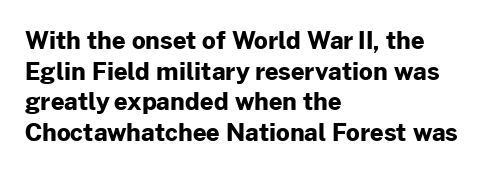
The image shows 24 px bold type, upright; set left-aligned, normal line spacing (1.28x), normal letter spacing, not underlined.
